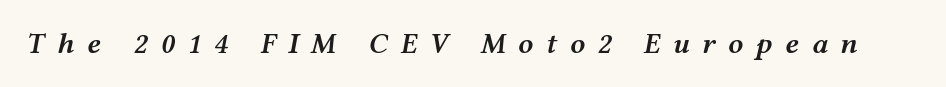
The horizontal fit of the characters is loose and conspicuously gappy. Has an underline been added? It has not. Is this a fixed-width face? No — the glyphs have proportional, varying widths. Slanted lettering throughout. Every letter is mildly thick-stroked: semibold rather than bold.
